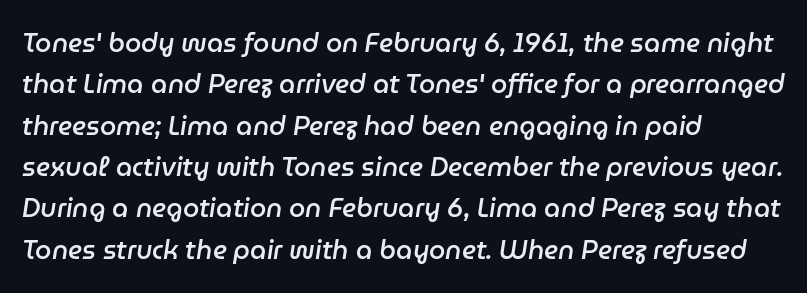
{"italic": "yes", "lean": "right", "slant_degrees": 9, "bold": "semi", "underline": "no", "align": "left", "line_spacing": "normal", "line_spacing_ratio": 1.59, "letter_spacing": "normal", "letter_spacing_em": 0.0, "glyph_px": 26}
